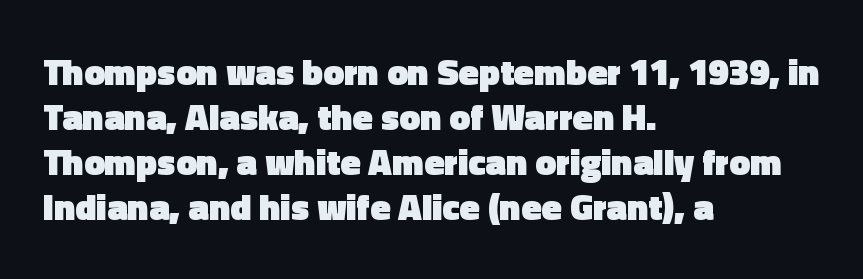
The image shows 37 px heavy sans-serif type, upright; set left-aligned, line spacing 1.22x, normal letter spacing, not underlined; a medium x-height.
